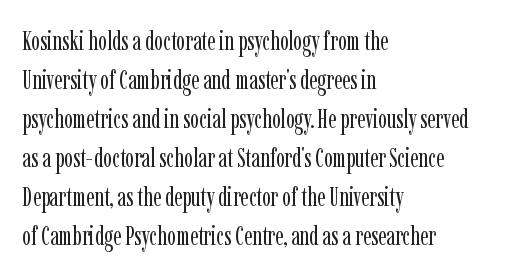
{"italic": "no", "bold": "no", "underline": "no", "align": "left", "line_spacing": "normal", "line_spacing_ratio": 1.5, "letter_spacing": "normal", "letter_spacing_em": 0.0, "glyph_px": 26}
